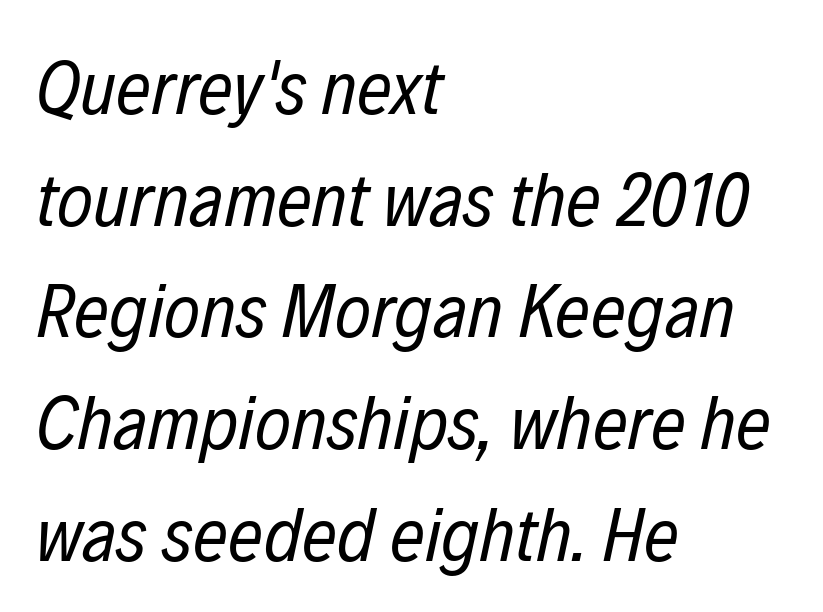
Q: Is the text bold? A: No.
Q: Is the text italic (slanted)? A: Yes, it leans right by about 12 degrees.
Q: Is the text underlined? A: No.
Q: How is the paragraph aligned? A: Left-aligned.
Q: Is the spacing between letters normal or unusually wide? A: Normal.
Q: Is the spacing between lines tight, normal or loose? A: Normal.
Q: Width (condensed, normal, or wide)? A: Condensed.
Q: Stroke contrast? A: Low.
Q: x-height? A: Medium.
Q: Monospaced? A: No.
